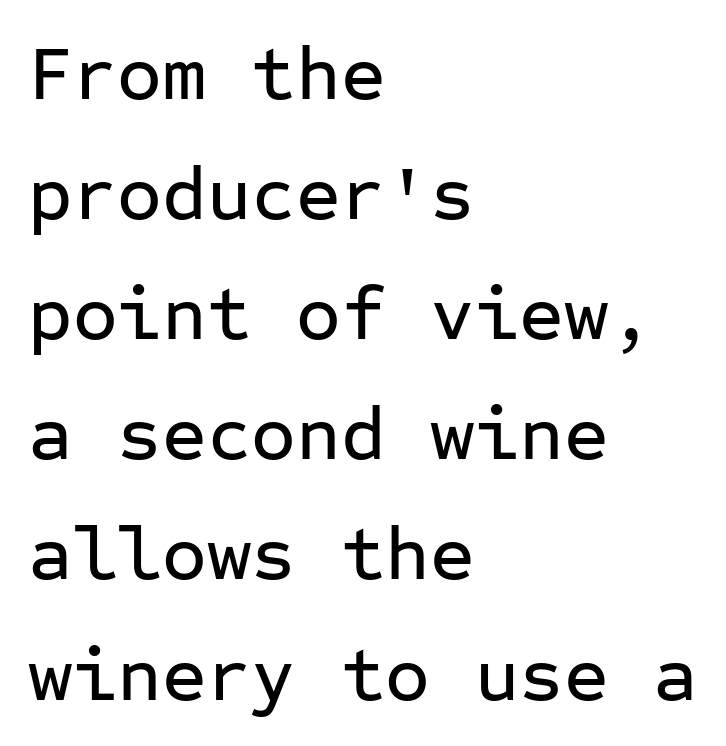
Q: Is the text italic (slanted)? A: No, it is upright.
Q: Is the typeface a serif or a sans-serif typeface? A: Sans-serif.
Q: Is the text underlined? A: No.
Q: How is the paragraph aligned? A: Left-aligned.
Q: Is the spacing between letters normal or unusually wide? A: Normal.
Q: Is the spacing between lines tight, normal or loose? A: Normal.
Q: Width (condensed, normal, or wide)? A: Normal.
Q: Stroke contrast? A: Low.
Q: x-height? A: Medium.
Q: Monospaced? A: Yes.
